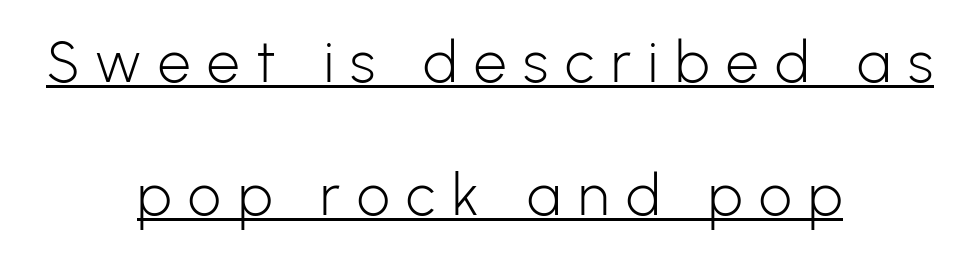
Q: Is the text bold? A: No.
Q: Is the text italic (slanted)? A: No, it is upright.
Q: Is the typeface a serif or a sans-serif typeface? A: Sans-serif.
Q: Is the text underlined? A: Yes.
Q: How is the paragraph aligned? A: Centered.
Q: Is the spacing between letters normal or unusually wide? A: Unusually wide.
Q: Is the spacing between lines tight, normal or loose? A: Loose.
Q: Width (condensed, normal, or wide)? A: Normal.
Q: Stroke contrast? A: Low.
Q: x-height? A: Medium.
Q: Monospaced? A: No.
